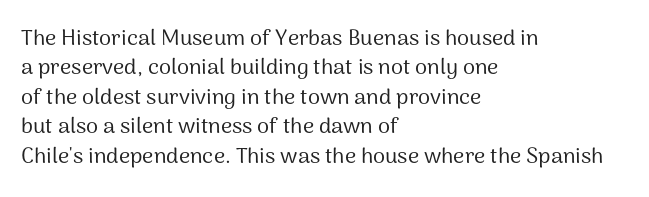
Bare-footed words on every line. Every stem runs plumb, perpendicular to the baseline. The typesetting does not lean heavy: it is not bold. Tracking value appears to be zero — textbook default spacing. The vertical gap from one line to the next is medium.
